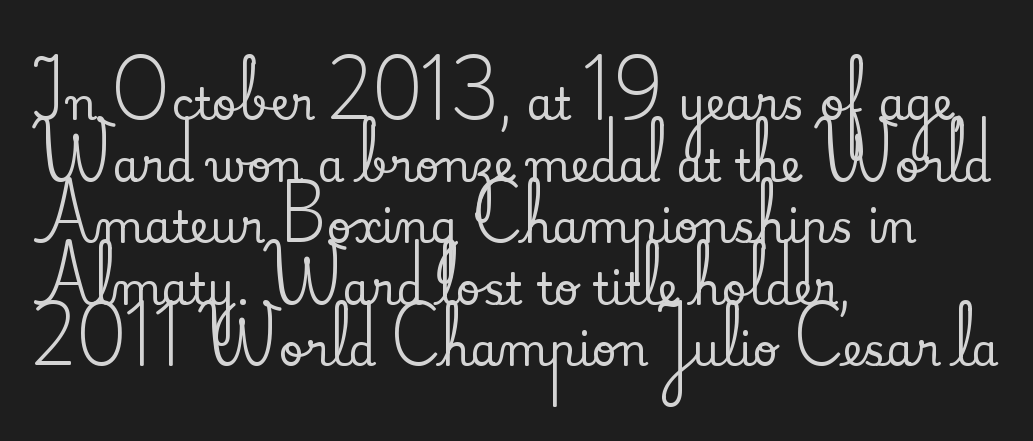
{"serif": "yes", "italic": "no", "width": "normal", "stroke_contrast": "medium", "x_height": "small", "monospaced": "no", "underline": "no", "align": "left", "line_spacing": "normal", "line_spacing_ratio": 1.4, "letter_spacing": "normal", "letter_spacing_em": 0.0, "glyph_px": 44}
